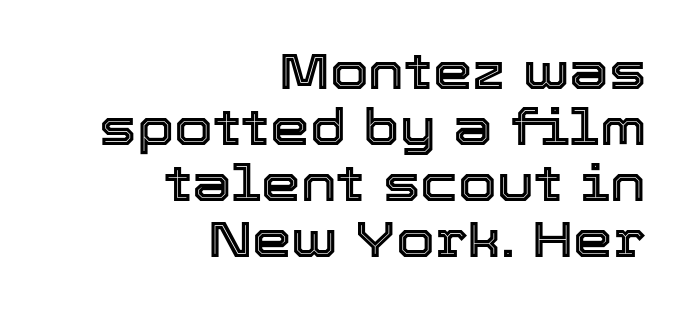
The strip under each line holds only bare page. This sample uses an upright cut, with every glyph sitting square on the baseline. Nobody touched the tracking dial on this one. The paragraph shown leans on its right margin.
